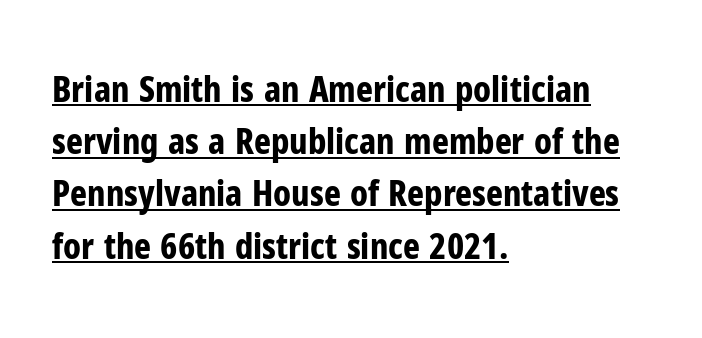
{"serif": "no", "italic": "no", "bold": "yes", "weight": "bold", "width": "condensed", "stroke_contrast": "low", "x_height": "medium", "monospaced": "no", "underline": "yes", "align": "left", "line_spacing": "normal", "line_spacing_ratio": 1.45, "letter_spacing": "normal", "letter_spacing_em": 0.0, "glyph_px": 36}
